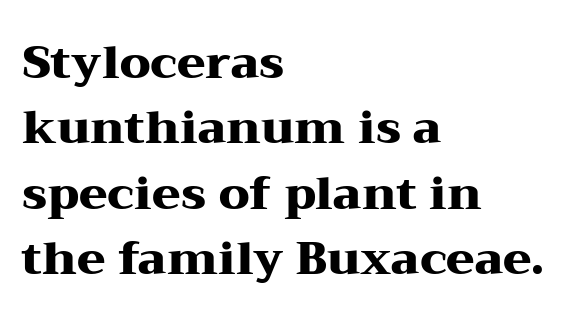
The image shows 46 px heavy, wide serif type, upright; set left-aligned, normal line spacing (1.42x), normal letter spacing, not underlined; medium stroke contrast and a medium x-height.
